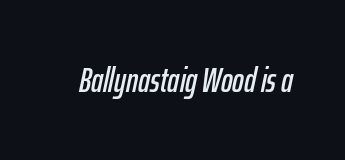
The image shows 35 px condensed type, italic (leaning right); set normal letter spacing, not underlined; low stroke contrast and a medium x-height.
